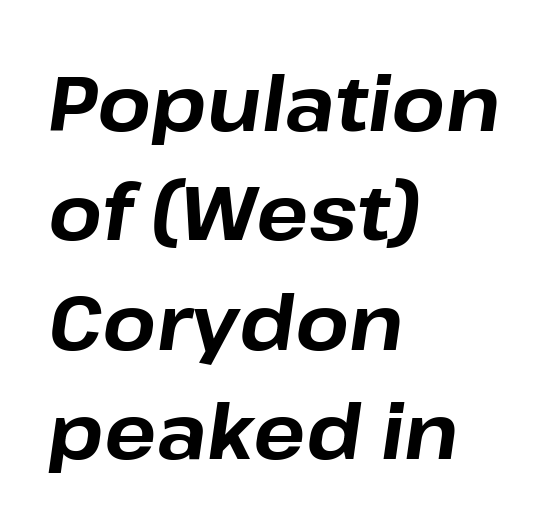
Compared with an ordinary text face, these strokes are far heavier — a full bold. The foot of each line stays bare and open. A classic flush-left, rag-right setting is used for this passage. The line texture is even and compact thanks to regular tracking.
